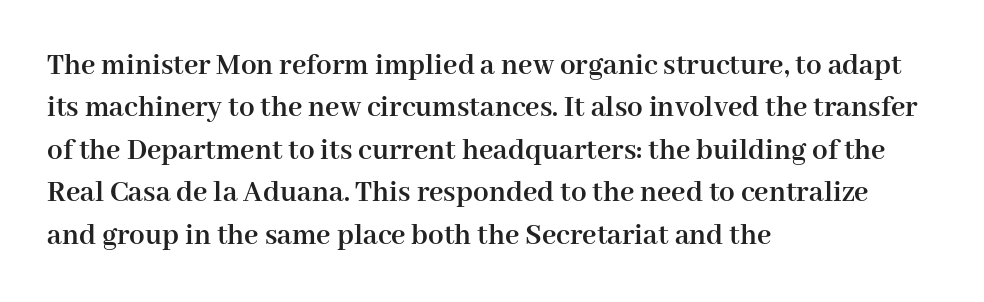
Q: Is the text bold? A: Yes.
Q: Is the text italic (slanted)? A: No, it is upright.
Q: Is the typeface a serif or a sans-serif typeface? A: Serif.
Q: Is the text underlined? A: No.
Q: How is the paragraph aligned? A: Left-aligned.
Q: Is the spacing between letters normal or unusually wide? A: Normal.
Q: Is the spacing between lines tight, normal or loose? A: Normal.
Q: Width (condensed, normal, or wide)? A: Normal.
Q: Stroke contrast? A: High.
Q: x-height? A: Medium.
Q: Monospaced? A: No.
